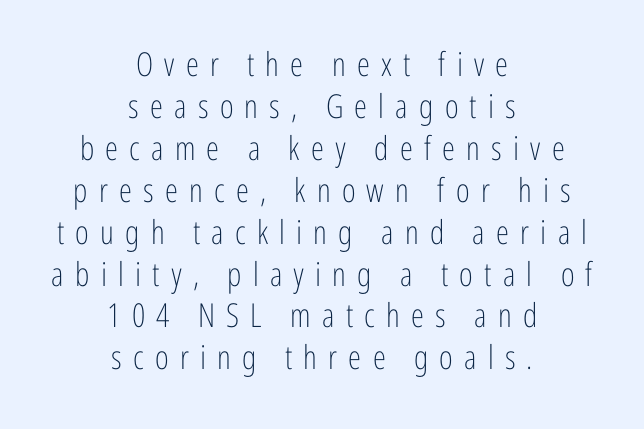
Q: Is the text bold? A: No.
Q: Is the text italic (slanted)? A: No, it is upright.
Q: Is the typeface a serif or a sans-serif typeface? A: Sans-serif.
Q: Is the text underlined? A: No.
Q: How is the paragraph aligned? A: Centered.
Q: Is the spacing between letters normal or unusually wide? A: Unusually wide.
Q: Is the spacing between lines tight, normal or loose? A: Normal.
Q: Width (condensed, normal, or wide)? A: Condensed.
Q: Stroke contrast? A: Low.
Q: x-height? A: Medium.
Q: Monospaced? A: No.
